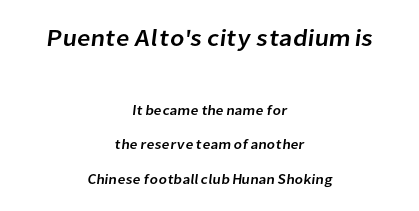
Size hierarchy here favors the leading block over the trailing one. Successive baselines arrive slowly, with a big drop between each. The text block is weighted toward neither margin, spreading evenly from the middle. No word sits above an underline.
